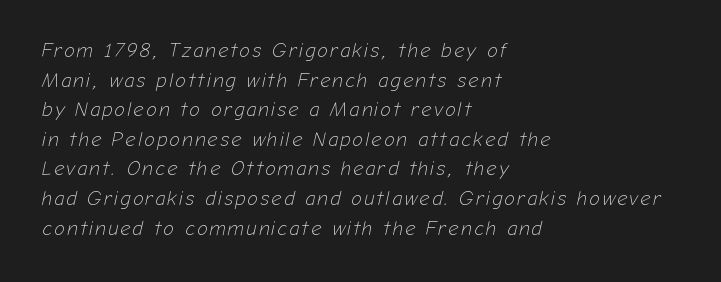
Q: Is the text bold? A: No.
Q: Is the text italic (slanted)? A: Yes, it leans right by about 12 degrees.
Q: Is the text underlined? A: No.
Q: How is the paragraph aligned? A: Left-aligned.
Q: Is the spacing between lines tight, normal or loose? A: Normal.
